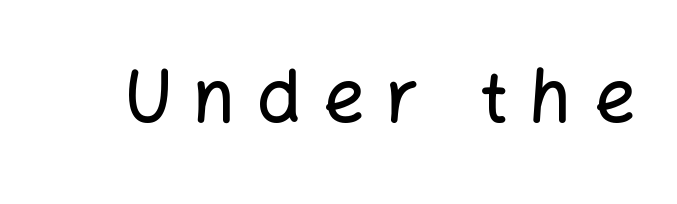
{"serif": "no", "italic": "no", "width": "normal", "stroke_contrast": "low", "x_height": "medium", "monospaced": "no", "underline": "no", "letter_spacing": "wide", "letter_spacing_em": 0.29, "glyph_px": 73}
